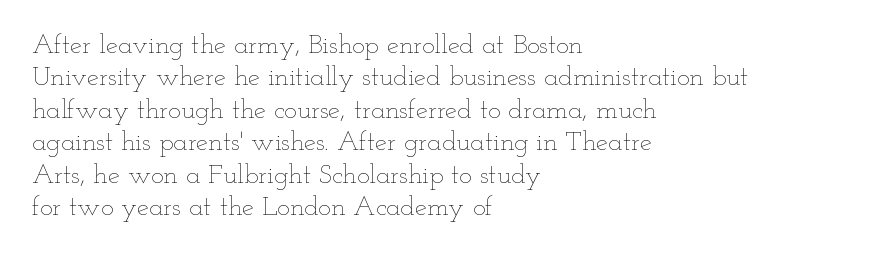
{"italic": "no", "bold": "no", "underline": "no", "align": "left", "line_spacing_ratio": 1.2, "letter_spacing": "normal", "letter_spacing_em": 0.0, "glyph_px": 27}
